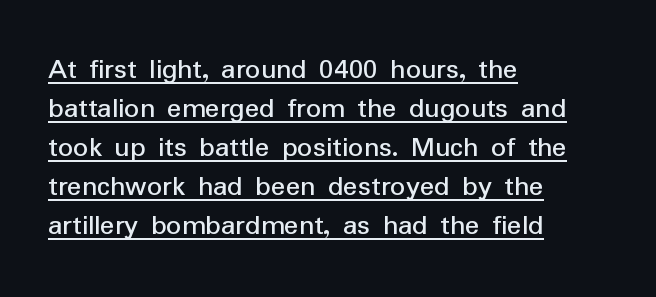
The ragged edge is on the right, which tells us the setting is flush left. Tracking here is standard; glyphs follow each other at the usual distance. The rendered words wear a rule along their underside. Posture: straight, roman, zero tilt. This rendering employs a face without finishing strokes, i.e., a sans-serif. This sample keeps an unexceptional amount of space between lines.
